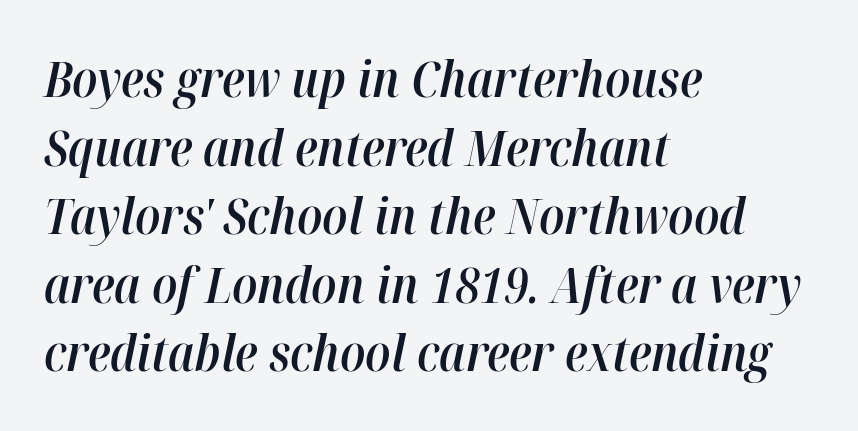
The image shows 49 px semibold type, italic (leaning right); set left-aligned, normal line spacing (1.4x), normal letter spacing, not underlined; high stroke contrast and a medium x-height.
